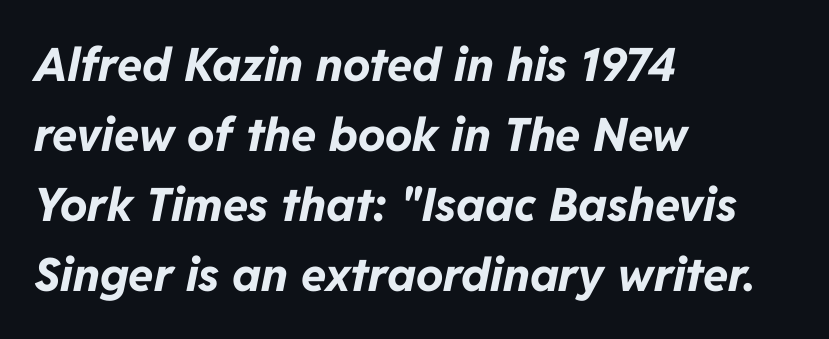
{"italic": "yes", "lean": "right", "slant_degrees": 11, "bold": "yes", "weight": "bold", "width": "normal", "stroke_contrast": "low", "x_height": "medium", "monospaced": "no", "underline": "no", "align": "left", "line_spacing": "normal", "line_spacing_ratio": 1.52, "letter_spacing": "normal", "letter_spacing_em": 0.0, "glyph_px": 46}
